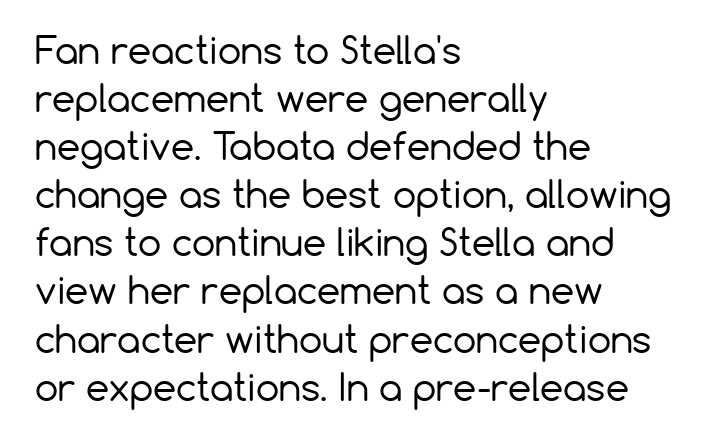
{"serif": "no", "italic": "no", "bold": "no", "weight": "regular", "width": "normal", "stroke_contrast": "low", "x_height": "medium", "monospaced": "no", "underline": "no", "align": "left", "line_spacing": "normal", "line_spacing_ratio": 1.3, "letter_spacing": "normal", "letter_spacing_em": 0.0, "glyph_px": 37}
